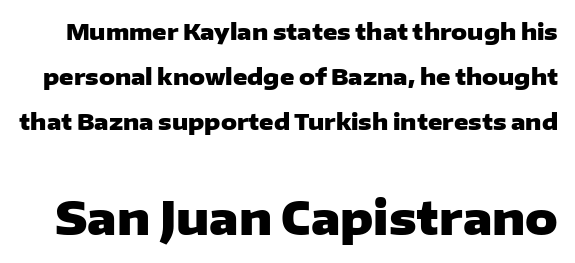
Q: Is the text bold? A: Yes.
Q: Is the text italic (slanted)? A: No, it is upright.
Q: Is the typeface a serif or a sans-serif typeface? A: Sans-serif.
Q: Is the text underlined? A: No.
Q: Is the spacing between letters normal or unusually wide? A: Normal.
Q: Is the spacing between lines tight, normal or loose? A: Loose.
Q: Which block of text is set in a larger size, the first (top) or the second (bottom)? A: The second (bottom) one.
Q: Width (condensed, normal, or wide)? A: Wide.
Q: Stroke contrast? A: Low.
Q: x-height? A: Medium.
Q: Monospaced? A: No.
